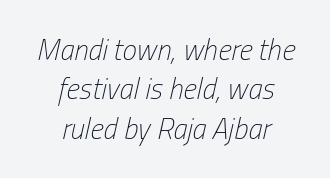
This is not heavy type; no bold has been used. What's the leading like? Ordinary, nothing unusual. Would a proofreader flag this as italicized? Yes. This rendering leaves character spacing at its baseline value. The typesetter chose a symmetrical, centered arrangement here.
